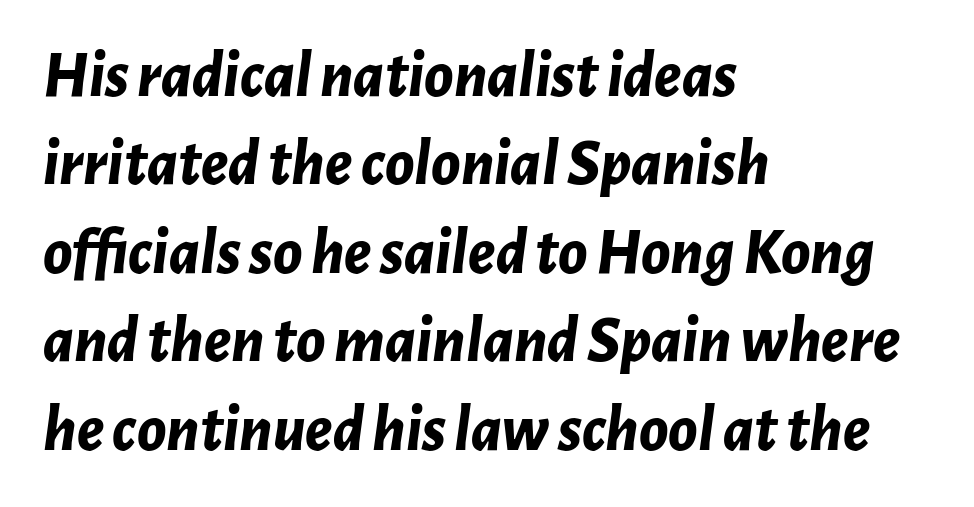
Here the designer chose a conventional face with non-uniform glyph widths. Compared with typical paragraphs, the rows here are spaced about the same. The sample has been set heavy, in full bold. Lines of text with bare space underneath.
